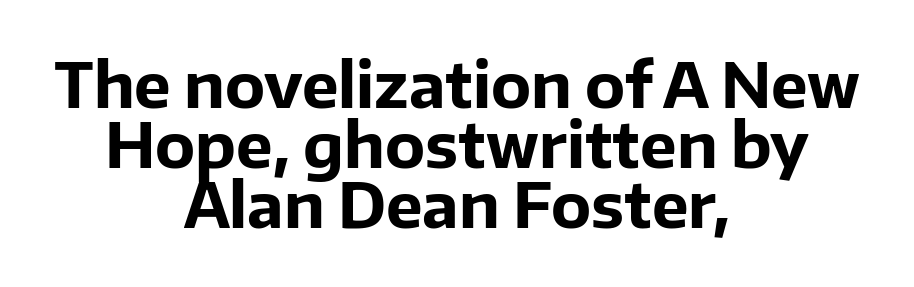
The image shows 62 px bold sans-serif type, upright; set centered, tight line spacing (0.97x), normal letter spacing, not underlined; low stroke contrast and a medium x-height.
